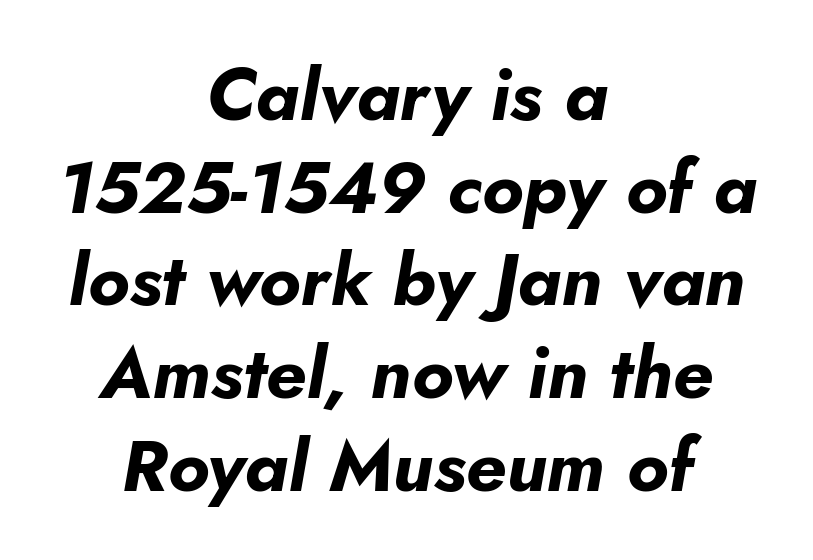
Q: Is the text bold? A: Yes.
Q: Is the text italic (slanted)? A: Yes, it leans right by about 5 degrees.
Q: Is the text underlined? A: No.
Q: How is the paragraph aligned? A: Centered.
Q: Is the spacing between letters normal or unusually wide? A: Normal.
Q: Is the spacing between lines tight, normal or loose? A: Normal.
Q: Width (condensed, normal, or wide)? A: Normal.
Q: Stroke contrast? A: Low.
Q: x-height? A: Small.
Q: Monospaced? A: No.
